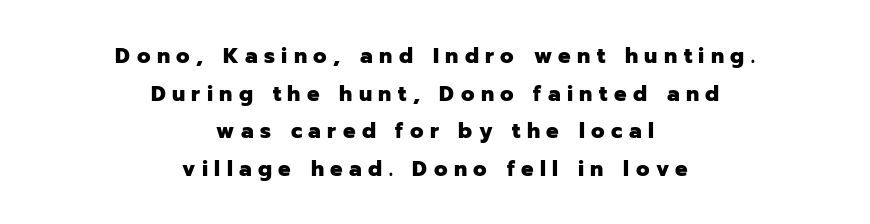
Strong, thick strokes mark this as bold type. A roman cut, with each character standing at attention. The rendering positions every line midway between the sides. Students, note that the glyphs here are deliberately spaced far apart. Rule under the text: the space is simply empty.
